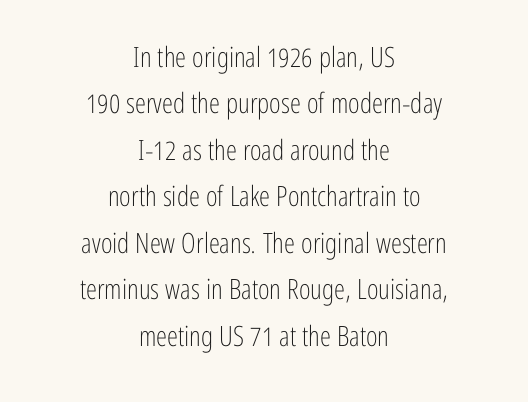
{"serif": "no", "italic": "no", "bold": "no", "weight": "light", "width": "condensed", "stroke_contrast": "low", "x_height": "medium", "monospaced": "no", "underline": "no", "align": "center", "line_spacing": "normal", "line_spacing_ratio": 1.66, "letter_spacing": "normal", "letter_spacing_em": 0.0, "glyph_px": 28}
